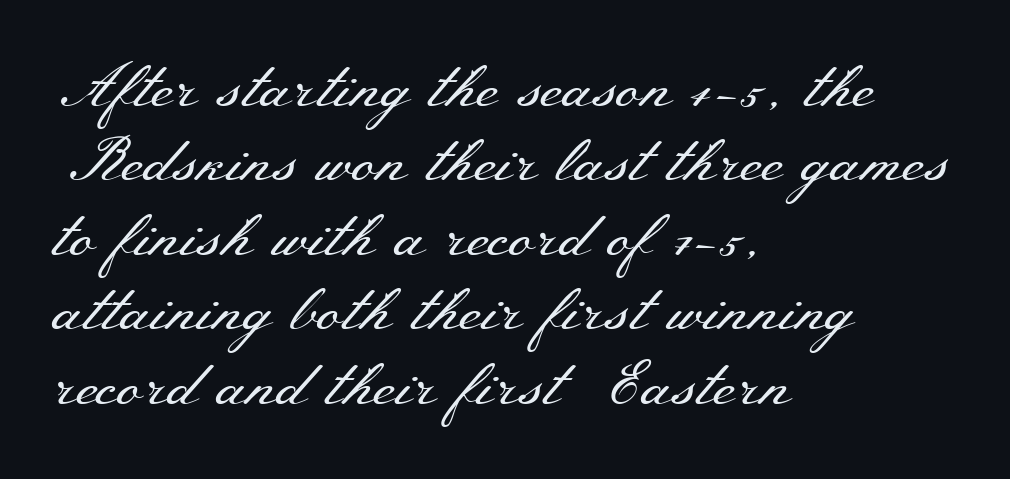
Q: Is the text bold? A: No.
Q: Is the text italic (slanted)? A: Yes.
Q: Is the typeface a serif or a sans-serif typeface? A: Serif.
Q: Is the text underlined? A: No.
Q: How is the paragraph aligned? A: Left-aligned.
Q: Is the spacing between letters normal or unusually wide? A: Normal.
Q: Width (condensed, normal, or wide)? A: Wide.
Q: Stroke contrast? A: Medium.
Q: x-height? A: Small.
Q: Monospaced? A: No.
